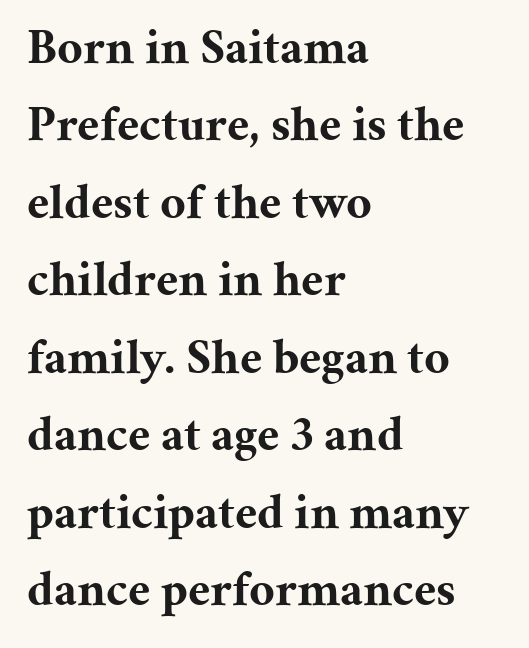
Q: Is the text bold? A: Yes.
Q: Is the text italic (slanted)? A: No, it is upright.
Q: Is the typeface a serif or a sans-serif typeface? A: Serif.
Q: Is the text underlined? A: No.
Q: How is the paragraph aligned? A: Left-aligned.
Q: Is the spacing between letters normal or unusually wide? A: Normal.
Q: Is the spacing between lines tight, normal or loose? A: Normal.
Q: Width (condensed, normal, or wide)? A: Normal.
Q: Stroke contrast? A: Medium.
Q: x-height? A: Medium.
Q: Monospaced? A: No.
